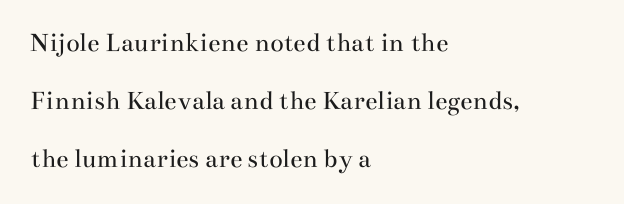
The strokes carry an ordinary text weight at most. Each word holds together tightly as a unit, with standard inter-letter gaps. Examine the stroke ends and you'll spot serifs. The font's upright variant was chosen for this text. Typeset ragged right — the left edge is the straight one.
